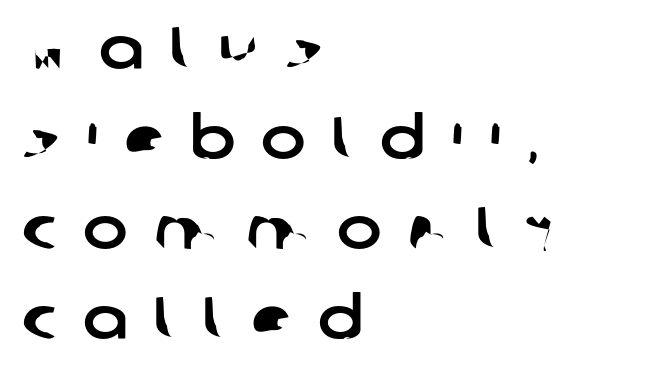
Compared with typical body copy, the letter spacing here is much looser. The letters advance in unequal steps, a hallmark of proportional type. This block has exactly the height ordinary leading produces. The type family on display is of the sans-serif kind.
